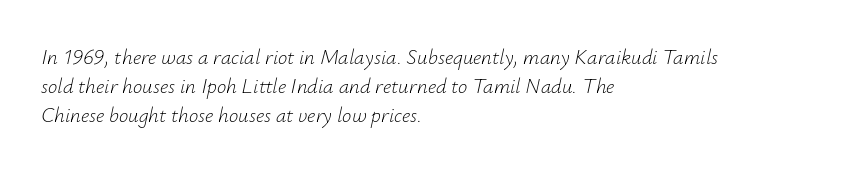
Q: Is the text bold? A: No.
Q: Is the text italic (slanted)? A: Yes, it leans right by about 12 degrees.
Q: Is the text underlined? A: No.
Q: How is the paragraph aligned? A: Left-aligned.
Q: Is the spacing between letters normal or unusually wide? A: Normal.
Q: Is the spacing between lines tight, normal or loose? A: Normal.
